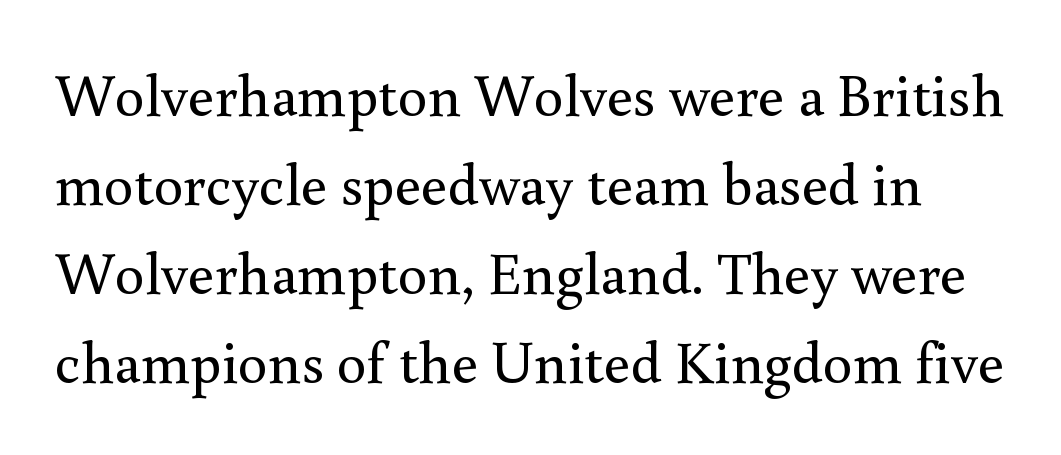
The image shows 59 px regular-weight serif type, upright; set normal line spacing (1.51x), normal letter spacing, not underlined; a small x-height.
